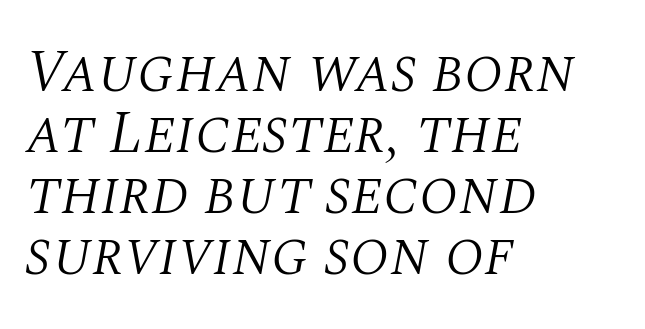
Q: Is the text bold? A: No.
Q: Is the text italic (slanted)? A: Yes, it leans right by about 10 degrees.
Q: Is the typeface a serif or a sans-serif typeface? A: Serif.
Q: Is the text underlined? A: No.
Q: How is the paragraph aligned? A: Left-aligned.
Q: Is the spacing between letters normal or unusually wide? A: Normal.
Q: Is the spacing between lines tight, normal or loose? A: Tight.
Q: Width (condensed, normal, or wide)? A: Normal.
Q: Stroke contrast? A: Medium.
Q: x-height? A: Large.
Q: Monospaced? A: No.
